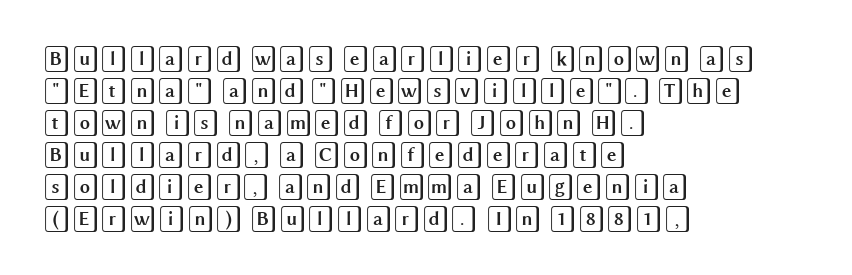
Q: Is the text italic (slanted)? A: No, it is upright.
Q: Is the text underlined? A: No.
Q: How is the paragraph aligned? A: Left-aligned.
Q: Is the spacing between letters normal or unusually wide? A: Normal.
